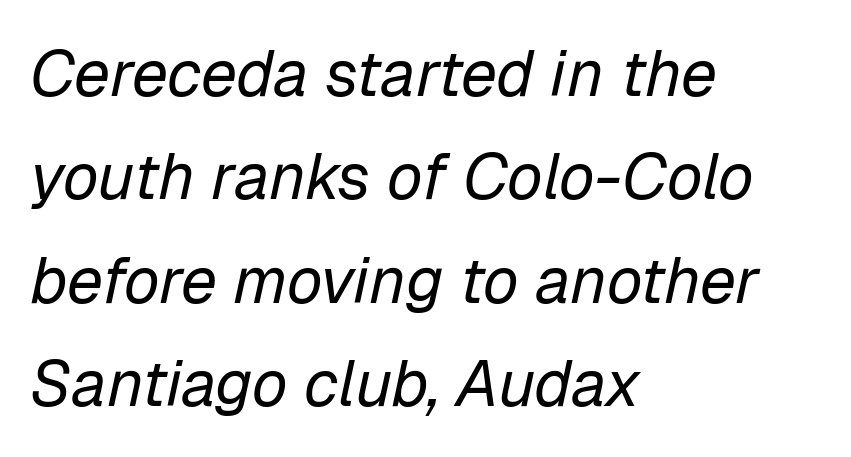
Q: Is the text bold? A: No.
Q: Is the text italic (slanted)? A: Yes, it leans right by about 12 degrees.
Q: Is the text underlined? A: No.
Q: How is the paragraph aligned? A: Left-aligned.
Q: Is the spacing between letters normal or unusually wide? A: Normal.
Q: Is the spacing between lines tight, normal or loose? A: Normal.
Q: Width (condensed, normal, or wide)? A: Normal.
Q: Stroke contrast? A: Low.
Q: x-height? A: Medium.
Q: Monospaced? A: No.
